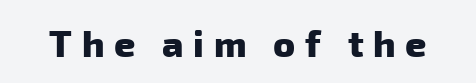
Q: Is the text bold? A: Yes.
Q: Is the typeface a serif or a sans-serif typeface? A: Sans-serif.
Q: Is the text underlined? A: No.
Q: Is the spacing between letters normal or unusually wide? A: Unusually wide.
Q: Width (condensed, normal, or wide)? A: Normal.
Q: Stroke contrast? A: Low.
Q: x-height? A: Medium.
Q: Monospaced? A: No.
